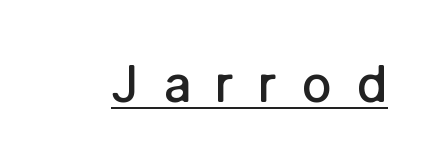
In terms of posture, this sample is upright. The specimen includes a rule beneath the text block's lines. No feet cap the strokes, marking this as sans-serif type. The line texture is sparse and dotted thanks to wide tracking. Is this a fixed-width face? No — the glyphs have proportional, varying widths. A fair bit of extra ink — the face is semibold, not bold.
